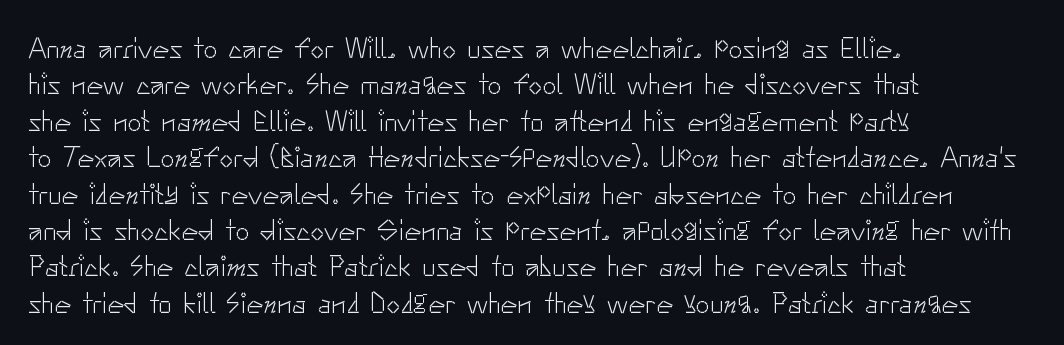
The image shows 28 px light sans-serif type, upright; set left-aligned, normal line spacing (1.3x), normal letter spacing, not underlined; low stroke contrast and a small x-height.
